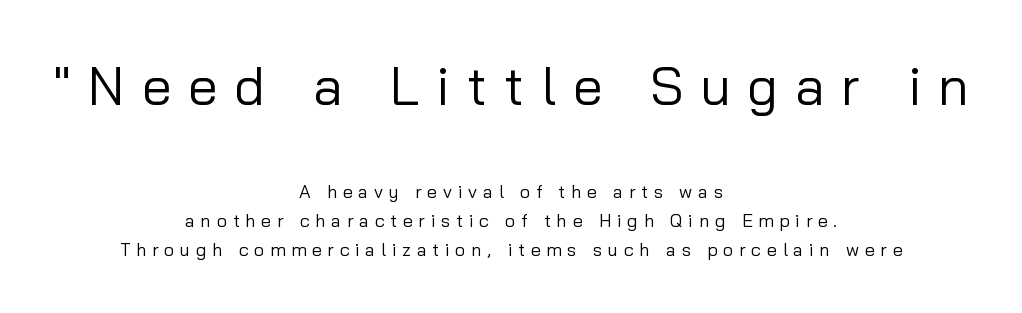
The image shows 53 px regular-weight sans-serif type, upright; set centered, normal line spacing (1.61x), unusually wide letter spacing (+0.32 em), not underlined; the first (top) block is 2.94x larger; low stroke contrast and a medium x-height.
